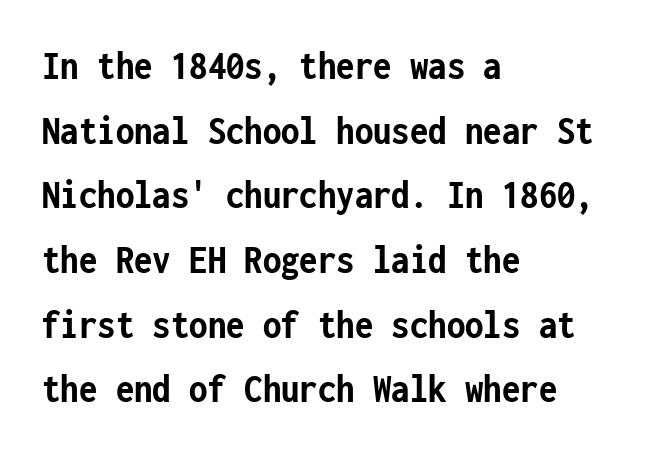
Q: Is the text bold? A: Yes.
Q: Is the text italic (slanted)? A: No, it is upright.
Q: Is the typeface a serif or a sans-serif typeface? A: Sans-serif.
Q: Is the text underlined? A: No.
Q: How is the paragraph aligned? A: Left-aligned.
Q: Is the spacing between letters normal or unusually wide? A: Normal.
Q: Is the spacing between lines tight, normal or loose? A: Normal.
Q: Width (condensed, normal, or wide)? A: Condensed.
Q: Stroke contrast? A: Low.
Q: x-height? A: Medium.
Q: Monospaced? A: Yes.
